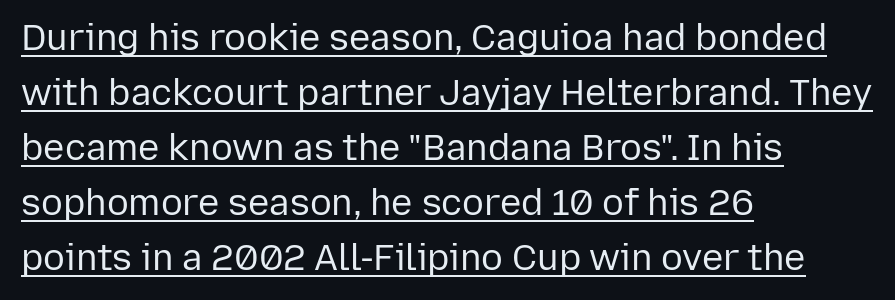
Is this a fixed-width face? No — the glyphs have proportional, varying widths. The typesetter has applied underlining to the passage shown. Is this a heavy cut? Hardly; it is regular or lighter. This rendering leaves character spacing at its baseline value. Does the copy run flush right? No — it runs flush left.
